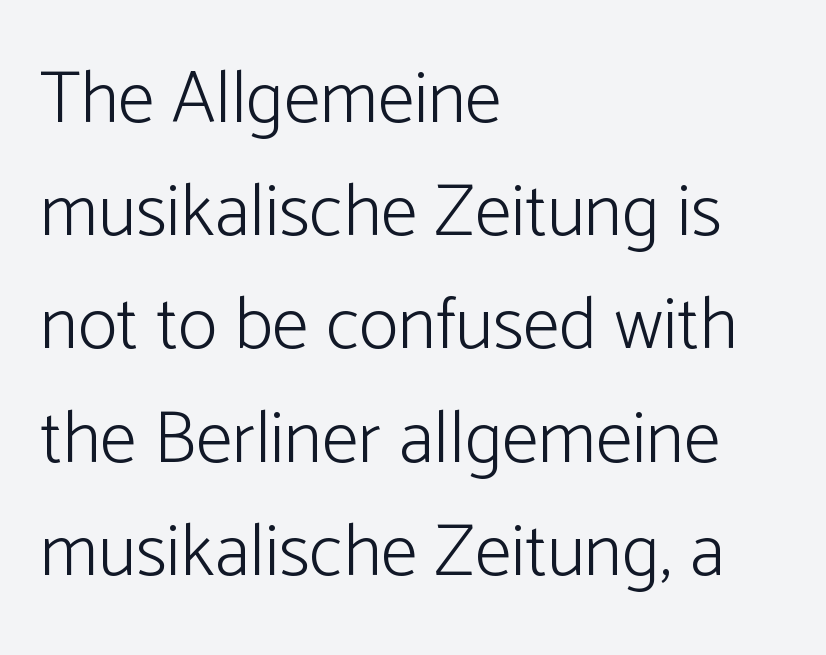
{"serif": "no", "italic": "no", "bold": "no", "weight": "light", "width": "normal", "stroke_contrast": "low", "x_height": "medium", "monospaced": "no", "underline": "no", "align": "left", "line_spacing": "normal", "line_spacing_ratio": 1.53, "letter_spacing": "normal", "letter_spacing_em": 0.0, "glyph_px": 74}
